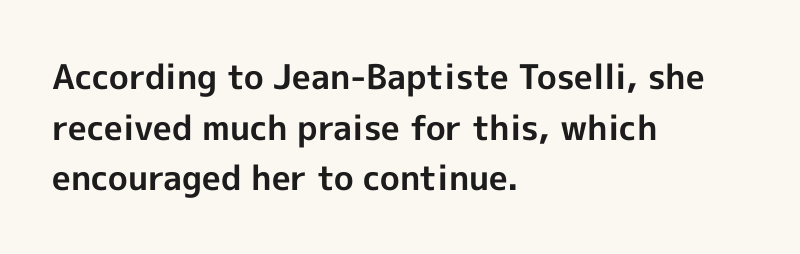
Q: Is the text bold? A: Yes.
Q: Is the text italic (slanted)? A: No, it is upright.
Q: Is the typeface a serif or a sans-serif typeface? A: Sans-serif.
Q: Is the text underlined? A: No.
Q: How is the paragraph aligned? A: Left-aligned.
Q: Is the spacing between letters normal or unusually wide? A: Normal.
Q: Is the spacing between lines tight, normal or loose? A: Normal.
Q: Width (condensed, normal, or wide)? A: Normal.
Q: x-height? A: Medium.
Q: Monospaced? A: No.
